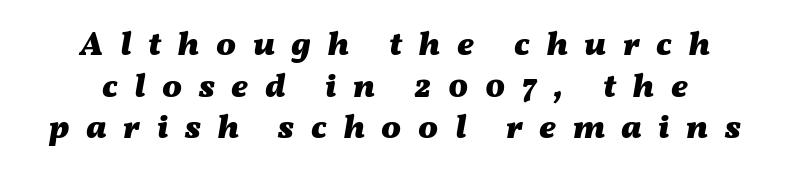
It's the slanting kind of type. Bare-footed words on every line. Caption: multi-line text, centered on the measure. Look at the tracking — it's clearly loosened, letters drifting apart.
